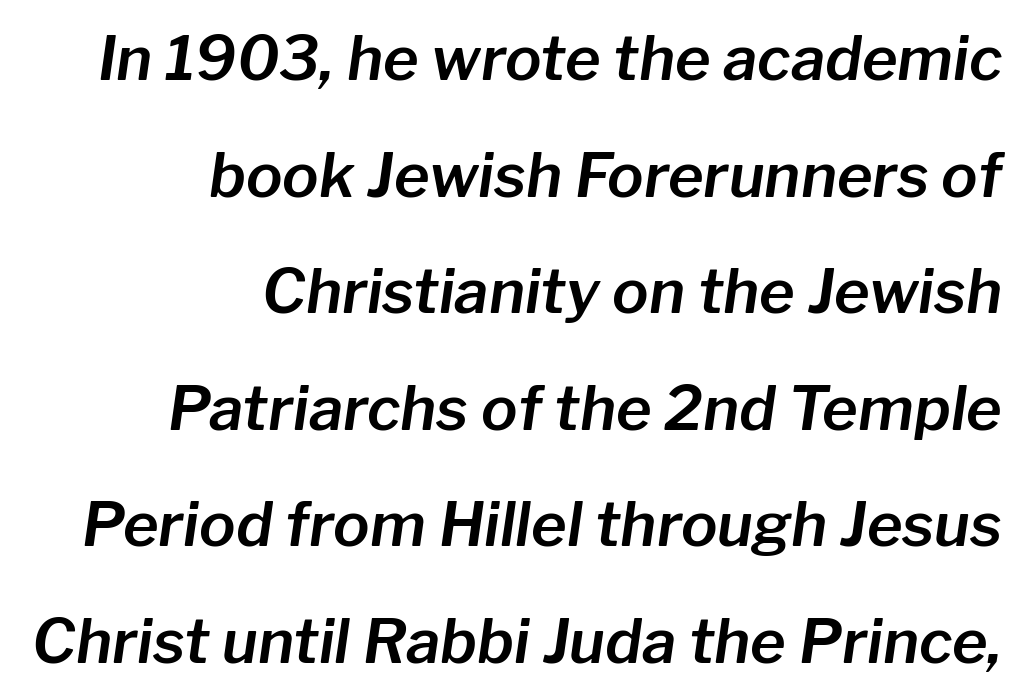
Q: Is the text italic (slanted)? A: Yes, it leans right by about 8 degrees.
Q: Is the text underlined? A: No.
Q: How is the paragraph aligned? A: Right-aligned.
Q: Is the spacing between letters normal or unusually wide? A: Normal.
Q: Is the spacing between lines tight, normal or loose? A: Loose.
Q: Width (condensed, normal, or wide)? A: Normal.
Q: Stroke contrast? A: Low.
Q: x-height? A: Medium.
Q: Monospaced? A: No.
